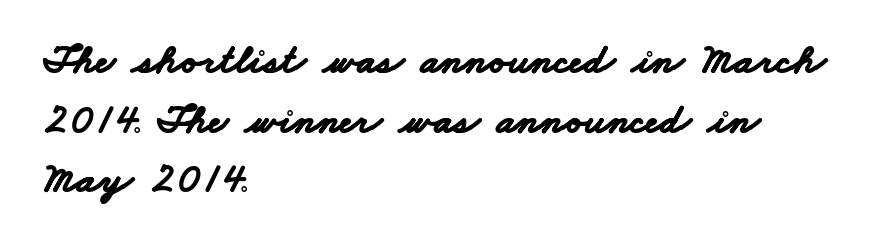
Q: Is the text bold? A: Yes.
Q: Is the typeface a serif or a sans-serif typeface? A: Sans-serif.
Q: Is the text underlined? A: No.
Q: How is the paragraph aligned? A: Left-aligned.
Q: Is the spacing between letters normal or unusually wide? A: Normal.
Q: Is the spacing between lines tight, normal or loose? A: Normal.
Q: Width (condensed, normal, or wide)? A: Wide.
Q: Stroke contrast? A: Low.
Q: x-height? A: Small.
Q: Monospaced? A: No.
